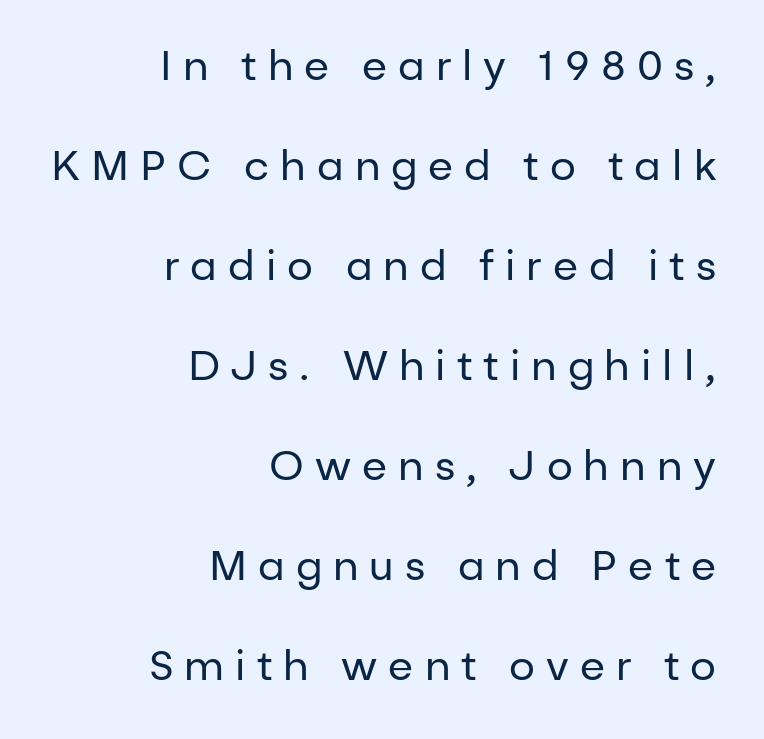
{"serif": "no", "italic": "no", "bold": "no", "weight": "regular", "width": "normal", "stroke_contrast": "low", "x_height": "medium", "monospaced": "no", "underline": "no", "align": "right", "line_spacing": "loose", "line_spacing_ratio": 2.44, "letter_spacing": "wide", "letter_spacing_em": 0.27, "glyph_px": 41}
